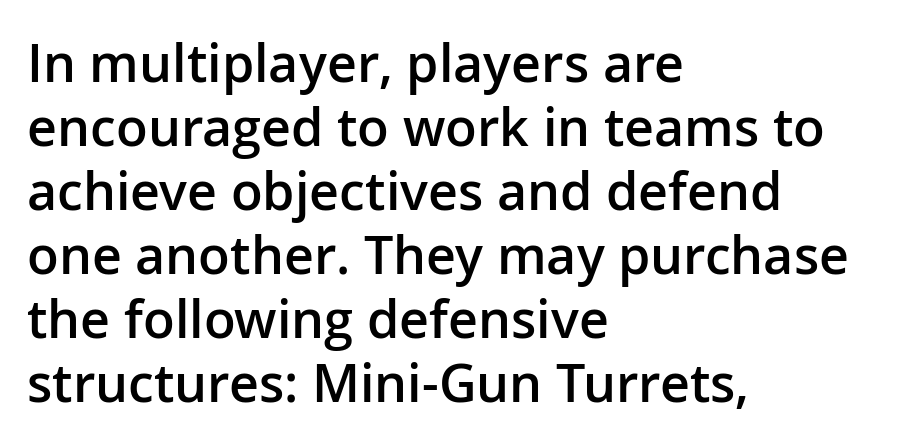
The image shows 52 px semibold sans-serif type, upright; set left-aligned, line spacing 1.23x, normal letter spacing, not underlined; low stroke contrast and a medium x-height.
